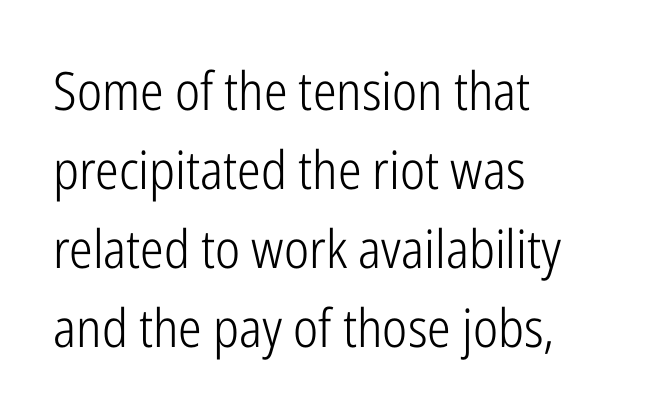
The image shows 53 px light, condensed sans-serif type, upright; set left-aligned, normal line spacing (1.49x), normal letter spacing, not underlined; low stroke contrast and a medium x-height.
